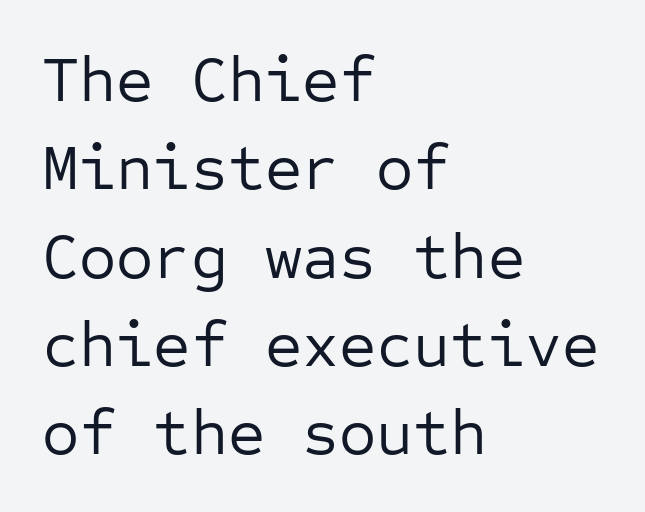
Q: Is the text bold? A: No.
Q: Is the text italic (slanted)? A: No, it is upright.
Q: Is the typeface a serif or a sans-serif typeface? A: Sans-serif.
Q: Is the text underlined? A: No.
Q: How is the paragraph aligned? A: Left-aligned.
Q: Is the spacing between letters normal or unusually wide? A: Normal.
Q: Is the spacing between lines tight, normal or loose? A: Normal.
Q: Width (condensed, normal, or wide)? A: Normal.
Q: Stroke contrast? A: Low.
Q: x-height? A: Medium.
Q: Monospaced? A: Yes.
